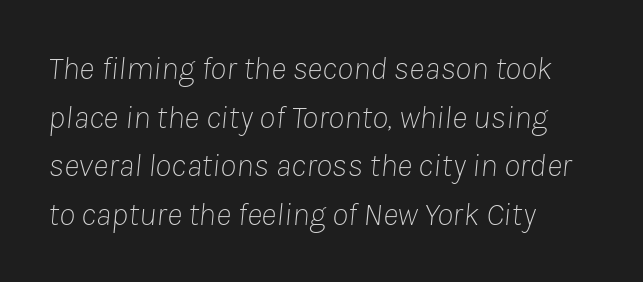
Q: Is the text bold? A: No.
Q: Is the text italic (slanted)? A: Yes, it leans right by about 8 degrees.
Q: Is the text underlined? A: No.
Q: How is the paragraph aligned? A: Left-aligned.
Q: Is the spacing between letters normal or unusually wide? A: Normal.
Q: Is the spacing between lines tight, normal or loose? A: Normal.
Q: Width (condensed, normal, or wide)? A: Normal.
Q: Stroke contrast? A: Low.
Q: x-height? A: Medium.
Q: Monospaced? A: No.
